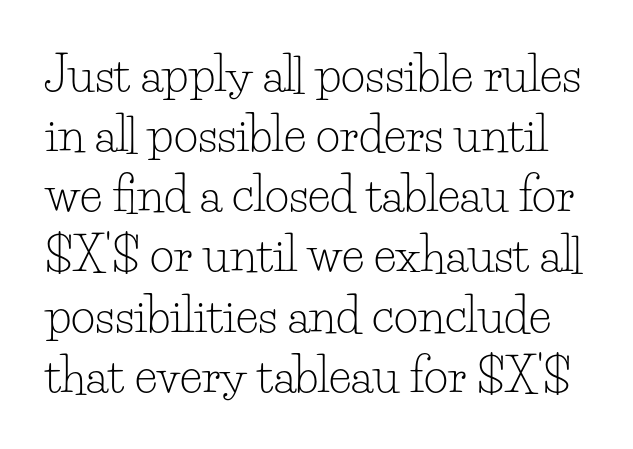
Q: Is the text bold? A: No.
Q: Is the text italic (slanted)? A: No, it is upright.
Q: Is the typeface a serif or a sans-serif typeface? A: Serif.
Q: Is the text underlined? A: No.
Q: Is the spacing between letters normal or unusually wide? A: Normal.
Q: Is the spacing between lines tight, normal or loose? A: Normal.
Q: Width (condensed, normal, or wide)? A: Normal.
Q: Stroke contrast? A: Low.
Q: x-height? A: Small.
Q: Monospaced? A: No.
